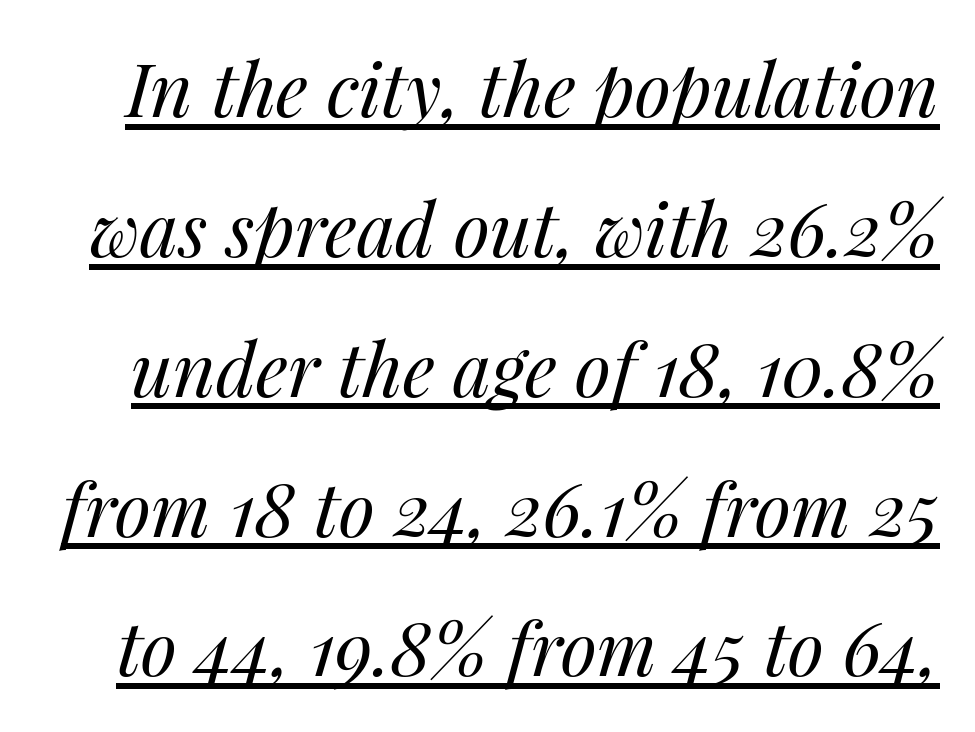
The image shows 74 px regular-weight type, italic (leaning right); set line spacing 1.89x, normal letter spacing, underlined; medium stroke contrast and a medium x-height.
